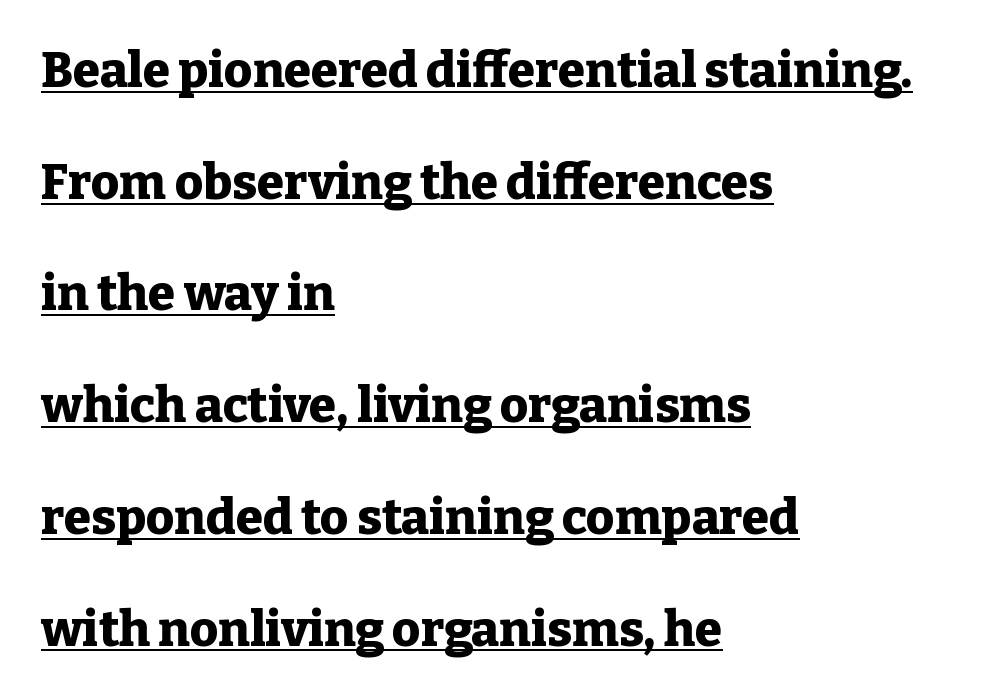
Q: Is the text bold? A: Yes.
Q: Is the text italic (slanted)? A: No, it is upright.
Q: Is the typeface a serif or a sans-serif typeface? A: Serif.
Q: Is the text underlined? A: Yes.
Q: How is the paragraph aligned? A: Left-aligned.
Q: Is the spacing between letters normal or unusually wide? A: Normal.
Q: Is the spacing between lines tight, normal or loose? A: Loose.
Q: Width (condensed, normal, or wide)? A: Normal.
Q: Stroke contrast? A: Low.
Q: x-height? A: Medium.
Q: Monospaced? A: No.
